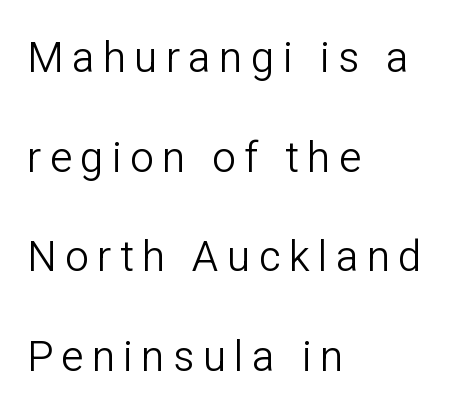
Q: Is the text bold? A: No.
Q: Is the text italic (slanted)? A: No, it is upright.
Q: Is the typeface a serif or a sans-serif typeface? A: Sans-serif.
Q: Is the text underlined? A: No.
Q: How is the paragraph aligned? A: Left-aligned.
Q: Is the spacing between letters normal or unusually wide? A: Unusually wide.
Q: Is the spacing between lines tight, normal or loose? A: Loose.
Q: Width (condensed, normal, or wide)? A: Normal.
Q: Stroke contrast? A: Low.
Q: x-height? A: Medium.
Q: Monospaced? A: No.
